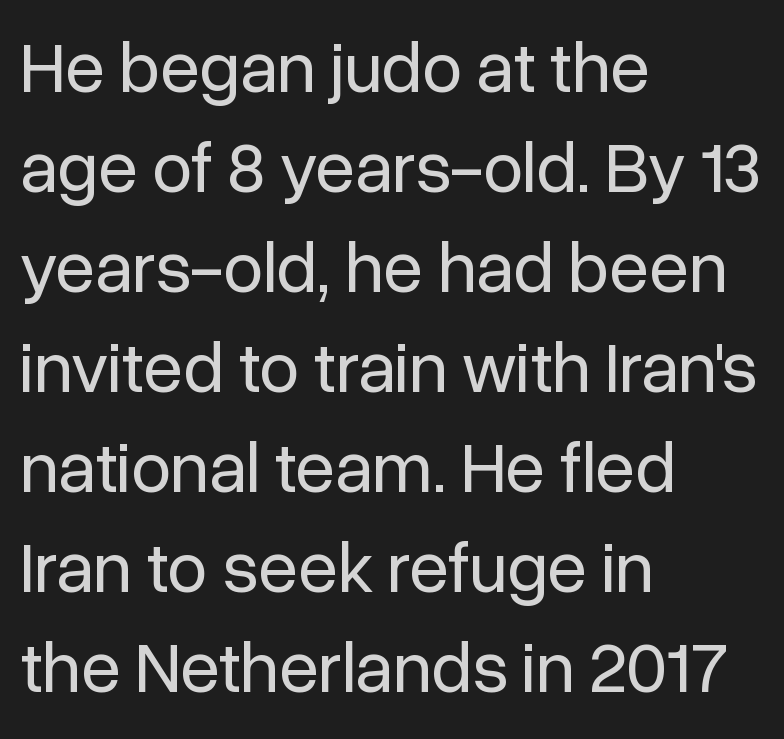
Q: Is the text bold? A: No.
Q: Is the text italic (slanted)? A: No, it is upright.
Q: Is the typeface a serif or a sans-serif typeface? A: Sans-serif.
Q: Is the text underlined? A: No.
Q: How is the paragraph aligned? A: Left-aligned.
Q: Is the spacing between letters normal or unusually wide? A: Normal.
Q: Is the spacing between lines tight, normal or loose? A: Normal.
Q: Width (condensed, normal, or wide)? A: Normal.
Q: Stroke contrast? A: Low.
Q: x-height? A: Medium.
Q: Monospaced? A: No.
